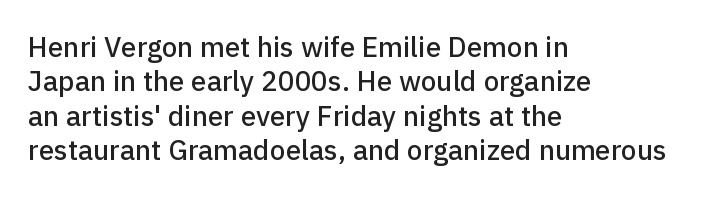
{"serif": "no", "italic": "no", "width": "normal", "stroke_contrast": "low", "x_height": "medium", "monospaced": "no", "underline": "no", "align": "left", "line_spacing_ratio": 1.23, "letter_spacing": "normal", "letter_spacing_em": 0.0, "glyph_px": 28}
